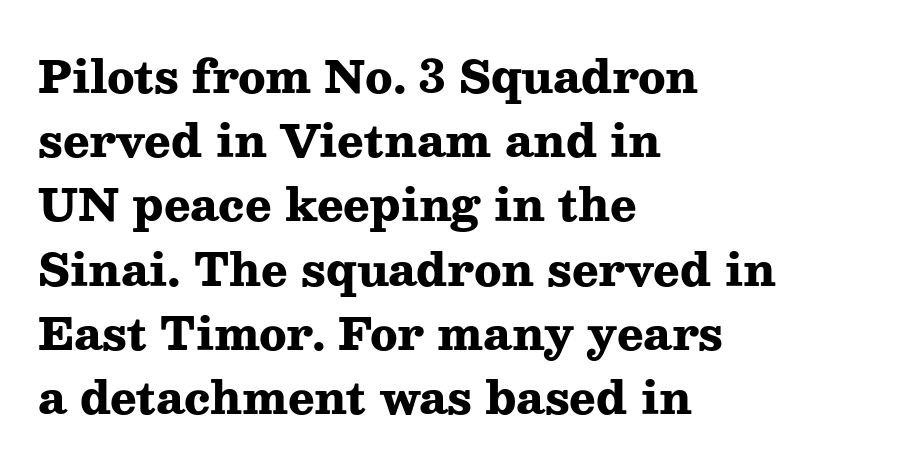
Underline: absent. Where is the straight margin? On the left. Ascenders rise straight up at ninety degrees. The rendering uses a bold face; every stroke is thick and dark. Serifs: yes, visible at the terminals of the letterforms.
